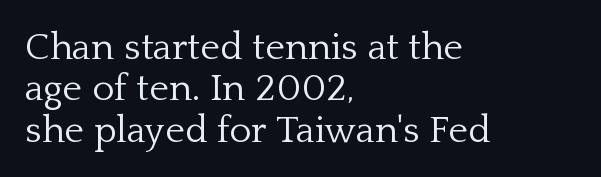
The zone under the glyphs is completely vacant. Horizontal alignment here is leftward, the default for most running prose. Varying glyph widths throughout — classic text-font behaviour. One glance says dense: line gaps are narrower than usual. The font's upright variant was chosen for this text. Yep, those are serifs on the letters.
